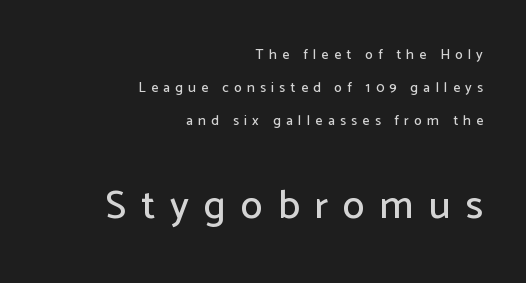
Q: Is the text italic (slanted)? A: No, it is upright.
Q: Is the typeface a serif or a sans-serif typeface? A: Sans-serif.
Q: Is the text underlined? A: No.
Q: How is the paragraph aligned? A: Right-aligned.
Q: Is the spacing between letters normal or unusually wide? A: Unusually wide.
Q: Is the spacing between lines tight, normal or loose? A: Loose.
Q: Which block of text is set in a larger size, the first (top) or the second (bottom)? A: The second (bottom) one.
Q: Width (condensed, normal, or wide)? A: Normal.
Q: Stroke contrast? A: Low.
Q: x-height? A: Medium.
Q: Monospaced? A: No.
